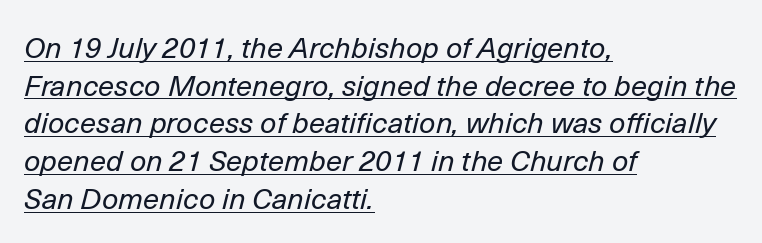
The image shows 29 px regular-weight type, italic (leaning right); set left-aligned, normal line spacing (1.3x), normal letter spacing, underlined; low stroke contrast and a medium x-height.
